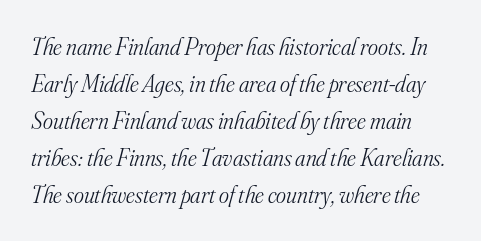
The image shows 24 px text type, italic (leaning right); set normal line spacing (1.54x), normal letter spacing, not underlined.
